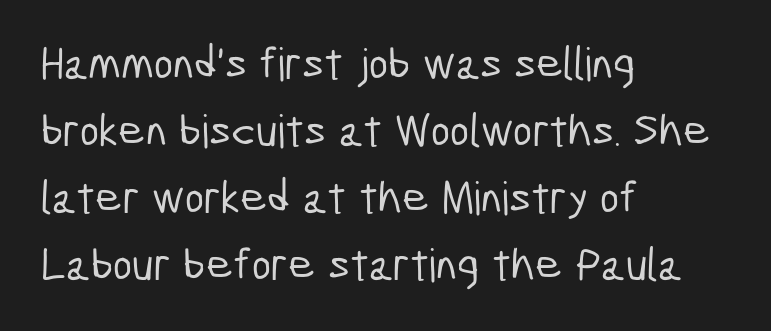
This sample has the flowing, uneven cadence of proportional lettering. Does the type have serifs? No, each stem ends abruptly. Notice how descenders clear the ascenders below comfortably — that's standard leading. Each word holds together tightly as a unit, with standard inter-letter gaps. These lines are set flush left with a ragged right edge.
